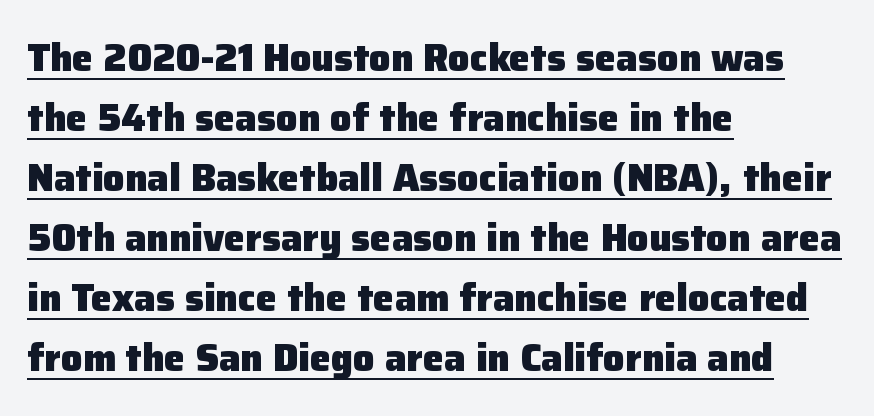
Q: Is the text bold? A: Yes.
Q: Is the text italic (slanted)? A: No, it is upright.
Q: Is the typeface a serif or a sans-serif typeface? A: Sans-serif.
Q: Is the text underlined? A: Yes.
Q: How is the paragraph aligned? A: Left-aligned.
Q: Is the spacing between letters normal or unusually wide? A: Normal.
Q: Is the spacing between lines tight, normal or loose? A: Normal.
Q: Width (condensed, normal, or wide)? A: Normal.
Q: Stroke contrast? A: Low.
Q: x-height? A: Medium.
Q: Monospaced? A: No.
